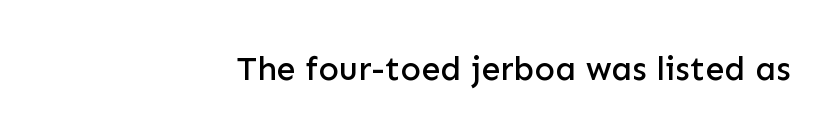
Each letter keeps its own natural width here, so spacing adapts to shape. Serifs: no, the terminals of the letterforms are clean. Every stem runs plumb, perpendicular to the baseline. The glyphs are unaccompanied by any horizontal stroke below them. Line ends are locked; line starts wander. The horizontal fit of the characters is conventional and even.
